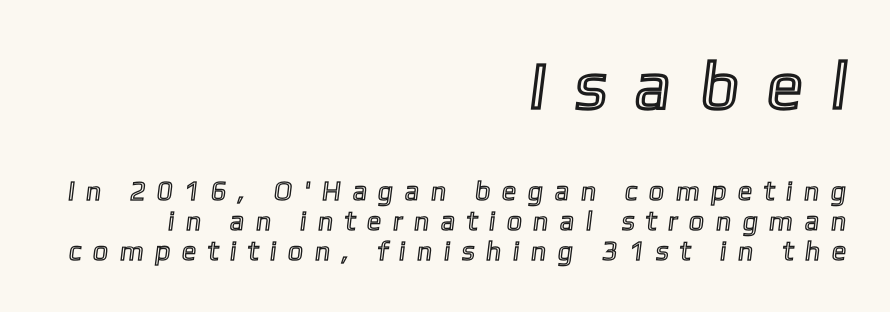
The image shows 67 px text type; set right-aligned, tight line spacing (1.12x), unusually wide letter spacing (+0.42 em), not underlined; the first (top) block is 2.48x larger; a medium x-height.
